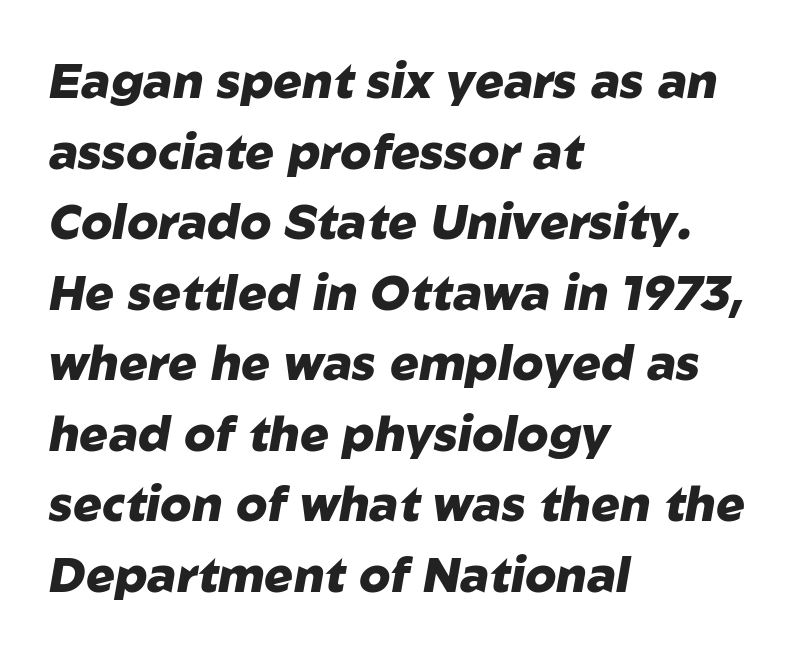
{"italic": "yes", "lean": "right", "slant_degrees": 10, "bold": "yes", "weight": "heavy", "width": "normal", "stroke_contrast": "low", "x_height": "medium", "monospaced": "no", "underline": "no", "align": "left", "line_spacing": "normal", "line_spacing_ratio": 1.47, "letter_spacing": "normal", "letter_spacing_em": 0.0, "glyph_px": 48}
